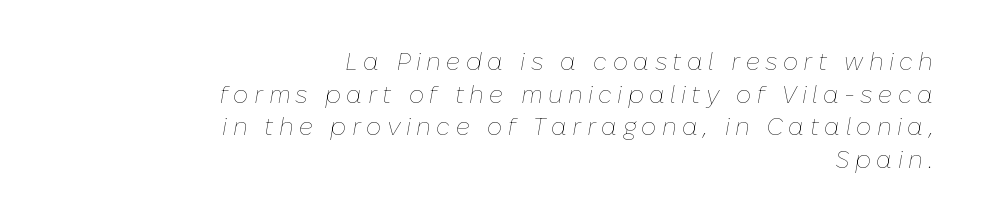
Each stroke keeps to a modest, everyday thickness or less. The space between consecutive lines is moderate. Bare-footed words on every line. Display-style spreading of the glyphs; the letterfit is very open. The glyphs look as if they've been sheared to an angle. Each line ends at the same right margin while the left side varies.
